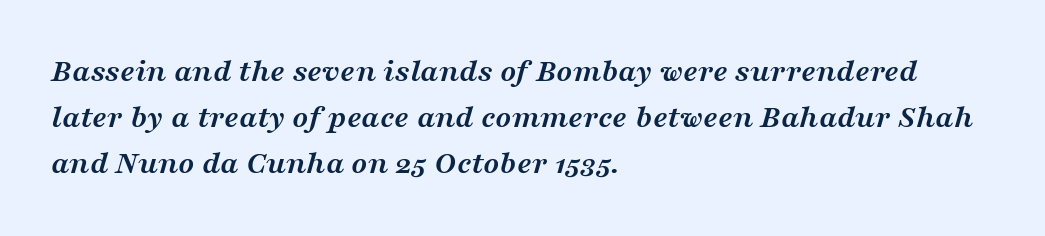
Italic: yes, the glyphs are oblique. Baseline-to-baseline distance is the conventional proportion of letter height. A full-strength bold gives these letters their thick strokes. No extra tracking has been applied to these lines.
